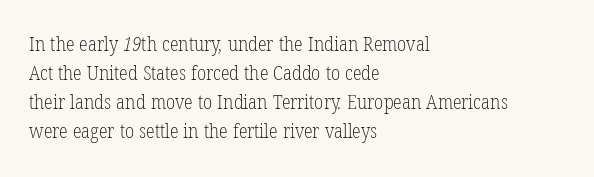
The image shows 20 px text type; set left-aligned, normal line spacing (1.45x), normal letter spacing, not underlined.
